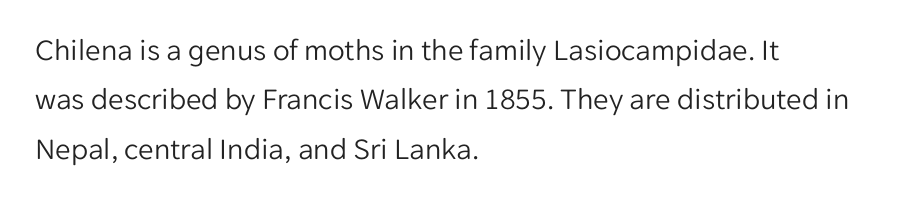
Q: Is the text bold? A: No.
Q: Is the text italic (slanted)? A: No, it is upright.
Q: Is the typeface a serif or a sans-serif typeface? A: Sans-serif.
Q: Is the text underlined? A: No.
Q: How is the paragraph aligned? A: Left-aligned.
Q: Is the spacing between letters normal or unusually wide? A: Normal.
Q: Is the spacing between lines tight, normal or loose? A: Normal.
Q: Width (condensed, normal, or wide)? A: Normal.
Q: Stroke contrast? A: Low.
Q: x-height? A: Medium.
Q: Monospaced? A: No.
